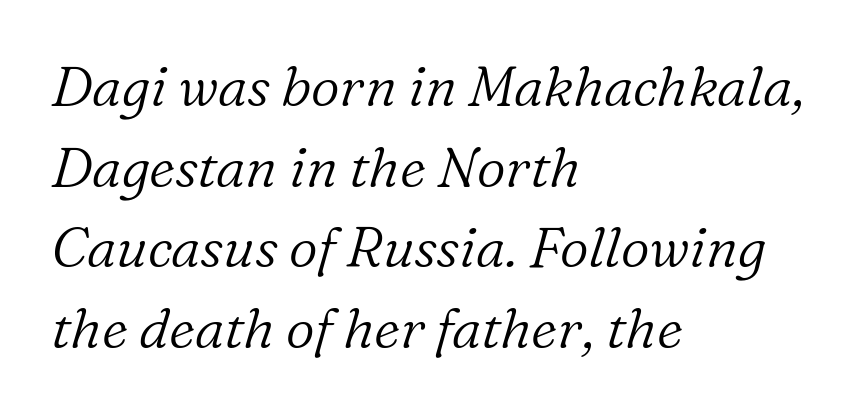
Q: Is the text bold? A: No.
Q: Is the text italic (slanted)? A: Yes, it leans right by about 16 degrees.
Q: Is the typeface a serif or a sans-serif typeface? A: Serif.
Q: Is the text underlined? A: No.
Q: How is the paragraph aligned? A: Left-aligned.
Q: Is the spacing between letters normal or unusually wide? A: Normal.
Q: Is the spacing between lines tight, normal or loose? A: Normal.
Q: Width (condensed, normal, or wide)? A: Normal.
Q: Stroke contrast? A: Low.
Q: x-height? A: Medium.
Q: Monospaced? A: No.
